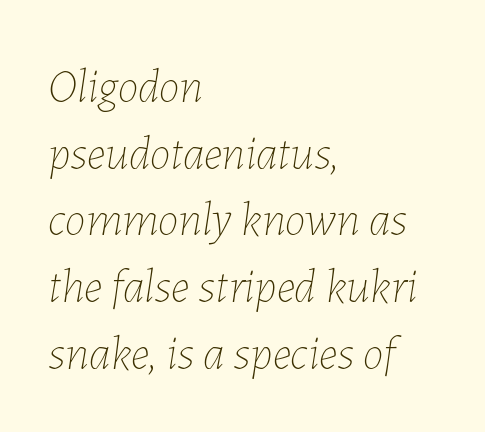
Q: Is the text bold? A: No.
Q: Is the text italic (slanted)? A: Yes, it leans right by about 7 degrees.
Q: Is the text underlined? A: No.
Q: How is the paragraph aligned? A: Left-aligned.
Q: Is the spacing between letters normal or unusually wide? A: Normal.
Q: Is the spacing between lines tight, normal or loose? A: Normal.
Q: Width (condensed, normal, or wide)? A: Normal.
Q: Stroke contrast? A: Low.
Q: x-height? A: Medium.
Q: Monospaced? A: No.
